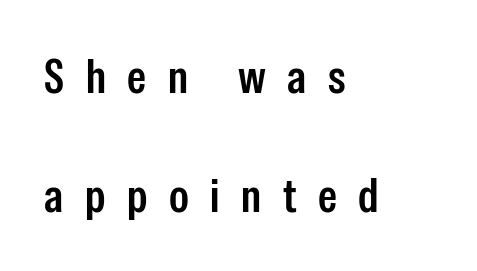
The text was rendered using a sans face with plain stroke endings. The letters stand straight up with perfectly vertical stems. Quick note: interline space is abundant. Proportional: the letters do not fall into vertical columns. The rag falls on the right side of this text block.
